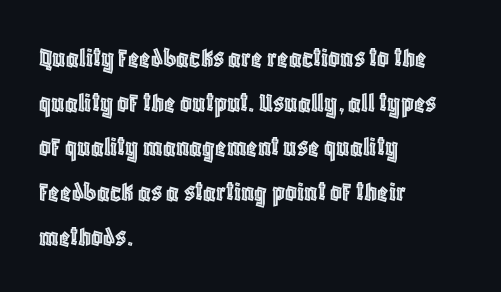
Each letter keeps its own natural width here, so spacing adapts to shape. If you drew a ruler down the left edge, every line would touch it. Rule under the text: the space is simply empty. Normally led — the rows are evenly, conventionally spaced. Posture: straight, roman, zero tilt.
